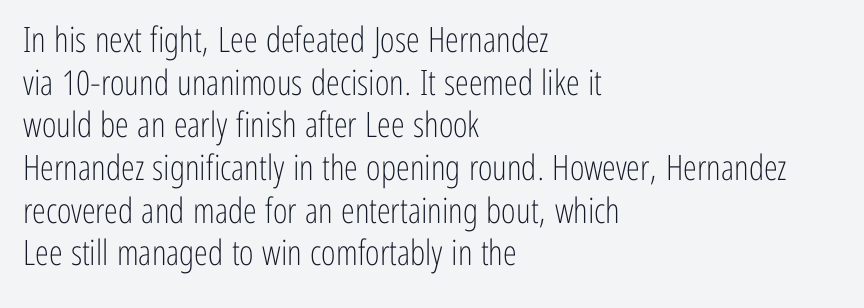
The letters look calm and open, with moderate or lighter stems. The string is rendered with underlining switched off. The lines are quadded left. Inter-character spacing is left at the font's built-in metrics. Rendered with straight, roman letterforms. Examine the stroke ends and you'll find no serifs.
